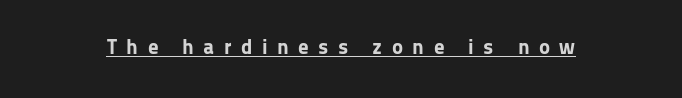
Stroke thickness is high; the sample reads as a true bold. Does a line run under the words? Yes, clearly. Posture: vertical. Caption: expanded tracking, letters set apart.
